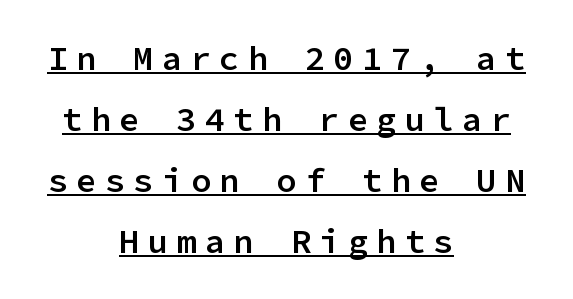
The image shows 34 px semibold sans-serif type, upright, monospaced; set centered, line spacing 1.79x, unusually wide letter spacing (+0.24 em), underlined; low stroke contrast and a medium x-height.
